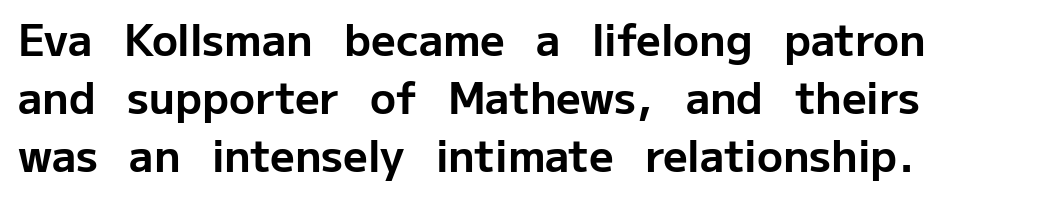
Q: Is the text bold? A: Yes.
Q: Is the text italic (slanted)? A: No, it is upright.
Q: Is the typeface a serif or a sans-serif typeface? A: Sans-serif.
Q: Is the text underlined? A: No.
Q: How is the paragraph aligned? A: Left-aligned.
Q: Is the spacing between letters normal or unusually wide? A: Normal.
Q: Is the spacing between lines tight, normal or loose? A: Normal.
Q: Width (condensed, normal, or wide)? A: Normal.
Q: Stroke contrast? A: Low.
Q: x-height? A: Medium.
Q: Monospaced? A: No.
